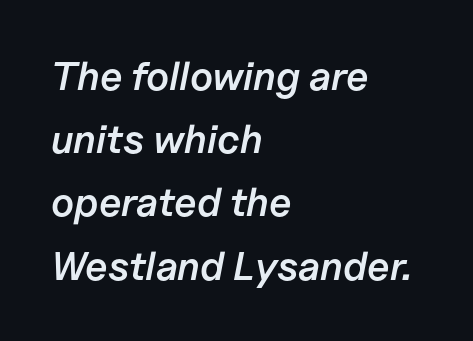
Q: Is the text bold? A: Semi-bold.
Q: Is the text italic (slanted)? A: Yes, it leans right by about 11 degrees.
Q: Is the text underlined? A: No.
Q: How is the paragraph aligned? A: Left-aligned.
Q: Is the spacing between letters normal or unusually wide? A: Normal.
Q: Is the spacing between lines tight, normal or loose? A: Normal.
Q: Width (condensed, normal, or wide)? A: Normal.
Q: Stroke contrast? A: Low.
Q: x-height? A: Medium.
Q: Monospaced? A: No.
